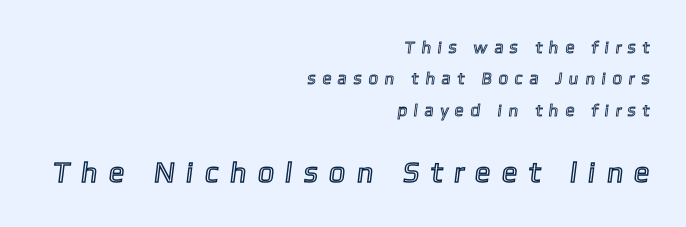
Q: Is the text underlined? A: No.
Q: How is the paragraph aligned? A: Right-aligned.
Q: Is the spacing between letters normal or unusually wide? A: Unusually wide.
Q: Which block of text is set in a larger size, the first (top) or the second (bottom)? A: The second (bottom) one.
Q: Width (condensed, normal, or wide)? A: Normal.
Q: x-height? A: Medium.
Q: Monospaced? A: No.
